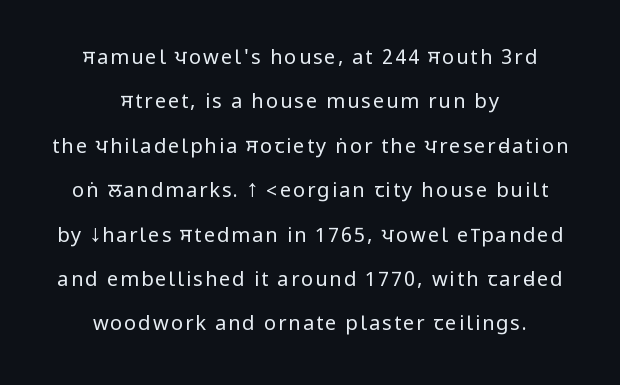
The image shows 20 px text type, upright; set centered, loose line spacing (2.22x), not underlined.
